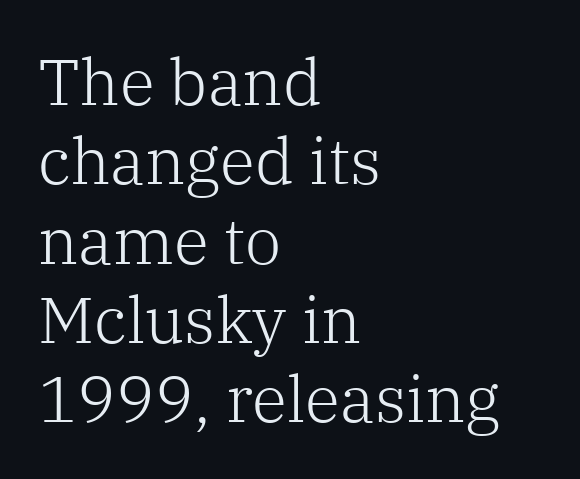
{"serif": "yes", "italic": "no", "bold": "no", "weight": "light", "width": "normal", "stroke_contrast": "low", "x_height": "medium", "monospaced": "no", "underline": "no", "align": "left", "line_spacing_ratio": 1.22, "letter_spacing": "normal", "letter_spacing_em": 0.0, "glyph_px": 65}
